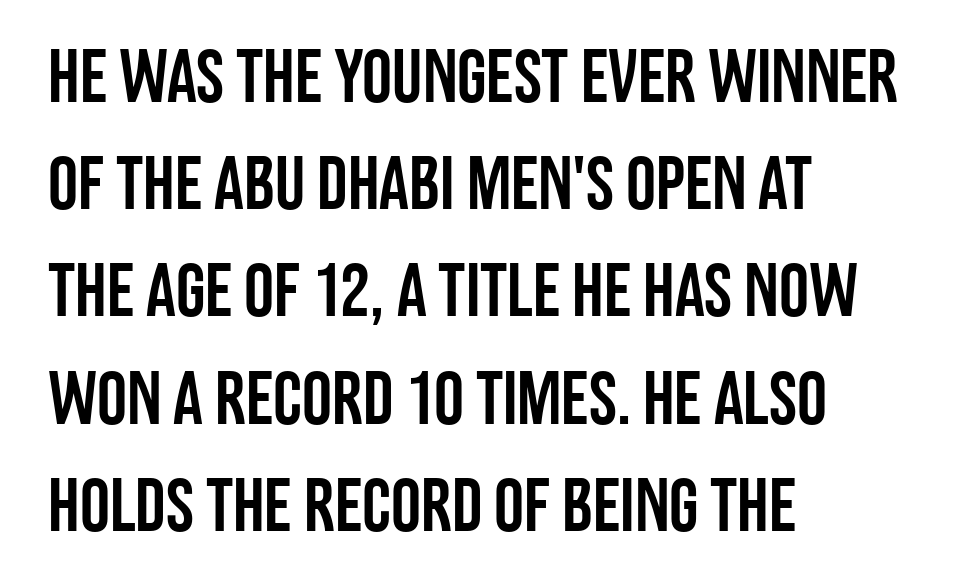
Honestly, the row spacing looks completely unremarkable. You can tell from the bare stems that sans-serif type was used. Between one letter and the next there's only the usual sliver of space. One-word summary of the alignment: left.
